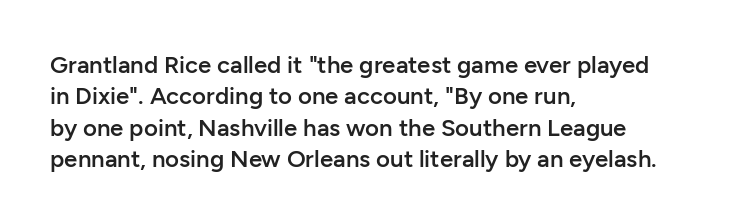
Students, this is semibold: more ink than regular, less than bold. Descender tails drop into unmarked territory. Reading down the block, your eye returns to a fixed left position each line. Do the letters lean? They stand straight. The space between consecutive lines is moderate.
